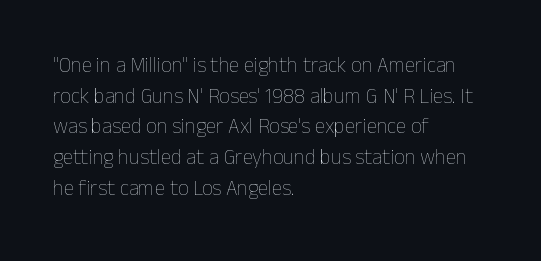
Q: Is the text bold? A: No.
Q: Is the text italic (slanted)? A: No, it is upright.
Q: Is the text underlined? A: No.
Q: How is the paragraph aligned? A: Left-aligned.
Q: Is the spacing between letters normal or unusually wide? A: Normal.
Q: Is the spacing between lines tight, normal or loose? A: Normal.
